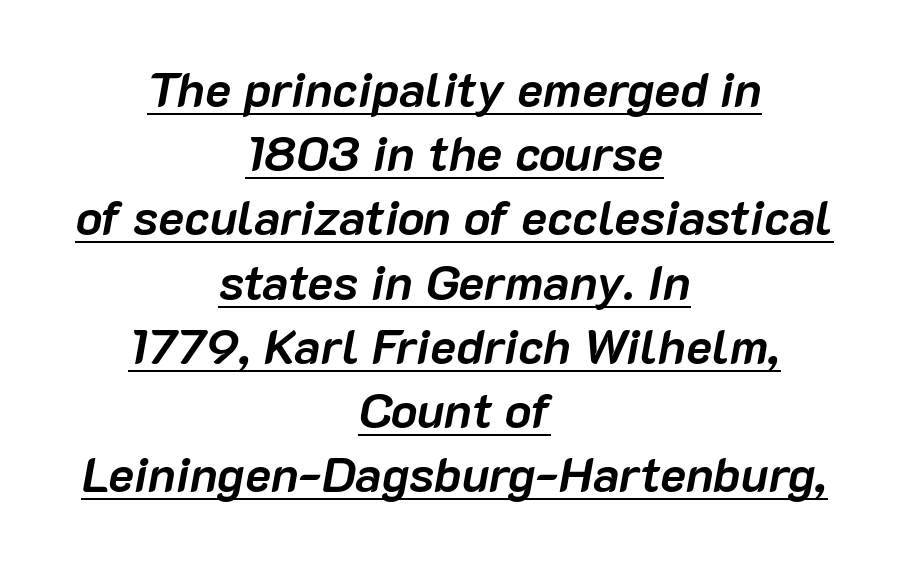
The image shows 49 px semibold type, italic (leaning right); set centered, normal line spacing (1.31x), normal letter spacing, underlined; low stroke contrast and a medium x-height.
